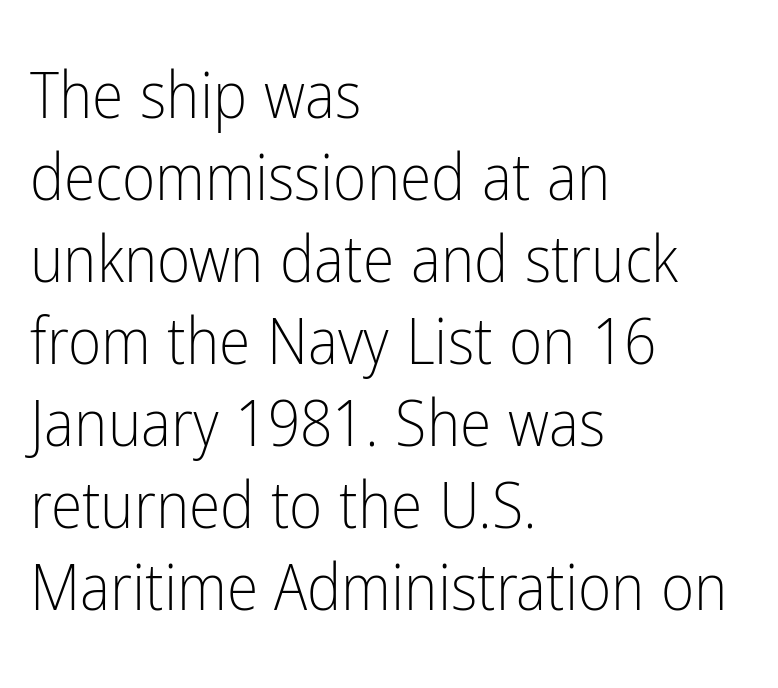
Q: Is the text bold? A: No.
Q: Is the text italic (slanted)? A: No, it is upright.
Q: Is the typeface a serif or a sans-serif typeface? A: Sans-serif.
Q: Is the text underlined? A: No.
Q: How is the paragraph aligned? A: Left-aligned.
Q: Is the spacing between letters normal or unusually wide? A: Normal.
Q: Is the spacing between lines tight, normal or loose? A: Normal.
Q: Width (condensed, normal, or wide)? A: Condensed.
Q: Stroke contrast? A: Low.
Q: x-height? A: Medium.
Q: Monospaced? A: No.
